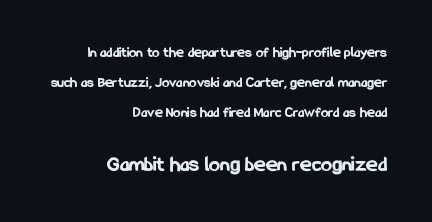
{"italic": "no", "bold": "yes", "underline": "no", "align": "right", "line_spacing": "loose", "line_spacing_ratio": 2.01, "letter_spacing": "normal", "letter_spacing_em": 0.0, "larger_block": "second", "size_ratio": 1.47, "glyph_px": 22}
